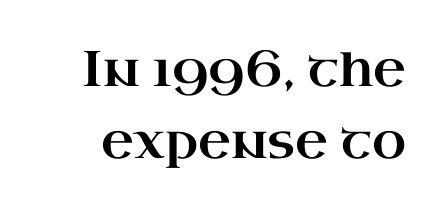
The image shows 50 px wide serif type, upright; set normal line spacing (1.45x), normal letter spacing, not underlined; high stroke contrast and a small x-height.
